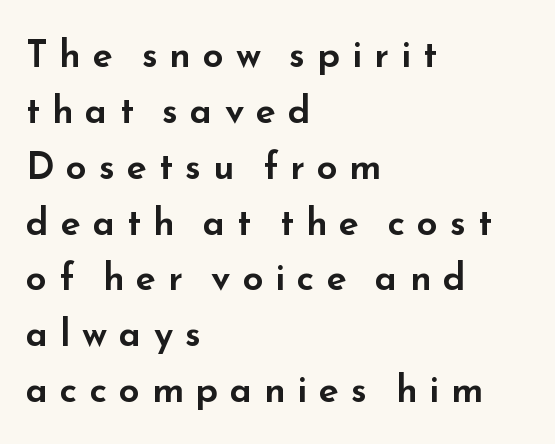
The image shows 37 px wide sans-serif type, upright; set left-aligned, normal line spacing (1.51x), unusually wide letter spacing (+0.32 em), not underlined; low stroke contrast and a small x-height.
